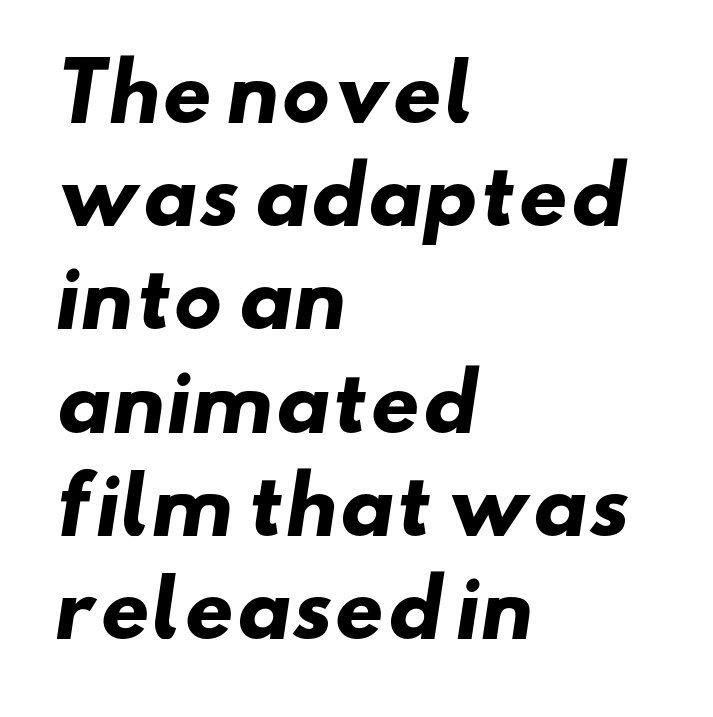
Q: Is the text bold? A: Yes.
Q: Is the typeface a serif or a sans-serif typeface? A: Sans-serif.
Q: Is the text underlined? A: No.
Q: How is the paragraph aligned? A: Left-aligned.
Q: Is the spacing between letters normal or unusually wide? A: Normal.
Q: Is the spacing between lines tight, normal or loose? A: Normal.
Q: Width (condensed, normal, or wide)? A: Wide.
Q: Stroke contrast? A: Low.
Q: x-height? A: Small.
Q: Monospaced? A: No.
